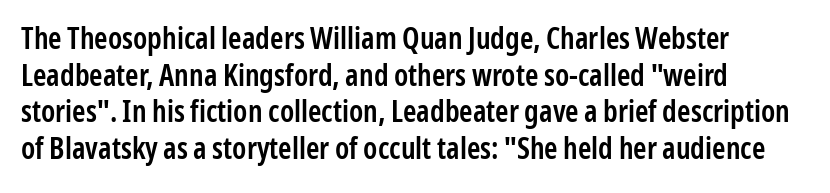
{"serif": "no", "italic": "no", "bold": "semi", "weight": "semibold", "width": "condensed", "stroke_contrast": "low", "x_height": "medium", "monospaced": "no", "underline": "no", "align": "left", "line_spacing_ratio": 1.22, "letter_spacing": "normal", "letter_spacing_em": 0.0, "glyph_px": 30}
